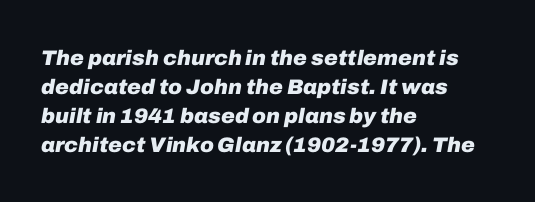
The image shows 21 px bold type, italic (leaning right); set left-aligned, normal line spacing (1.38x), normal letter spacing, not underlined.
